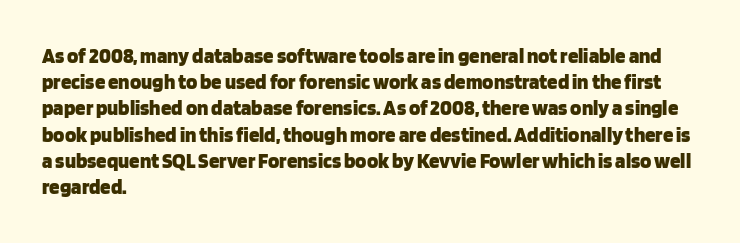
Q: Is the text bold? A: Yes.
Q: Is the text italic (slanted)? A: No, it is upright.
Q: Is the text underlined? A: No.
Q: How is the paragraph aligned? A: Left-aligned.
Q: Is the spacing between letters normal or unusually wide? A: Normal.
Q: Is the spacing between lines tight, normal or loose? A: Normal.
